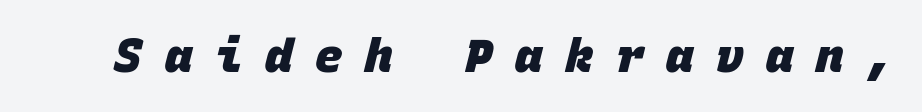
Q: Is the text bold? A: Yes.
Q: Is the typeface a serif or a sans-serif typeface? A: Sans-serif.
Q: Is the text underlined? A: No.
Q: Is the spacing between letters normal or unusually wide? A: Unusually wide.
Q: Width (condensed, normal, or wide)? A: Normal.
Q: Stroke contrast? A: Low.
Q: x-height? A: Large.
Q: Monospaced? A: Yes.
